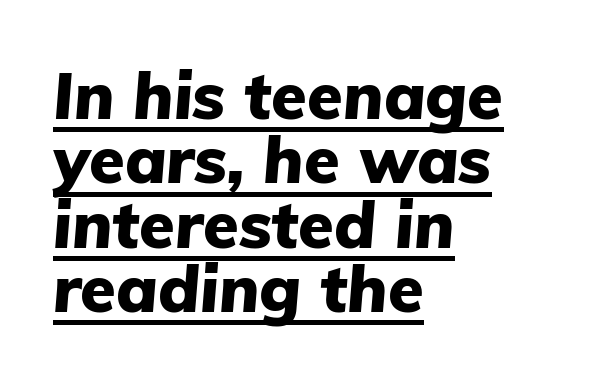
The image shows 65 px heavy type, italic (leaning right); set left-aligned, tight line spacing (0.99x), normal letter spacing, underlined; low stroke contrast and a medium x-height.
